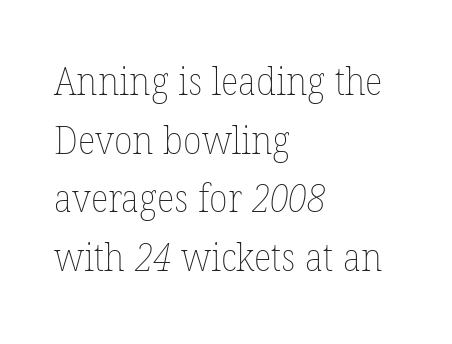
The image shows 38 px thin type; set left-aligned, normal line spacing (1.54x), normal letter spacing, not underlined; low stroke contrast and a medium x-height.
